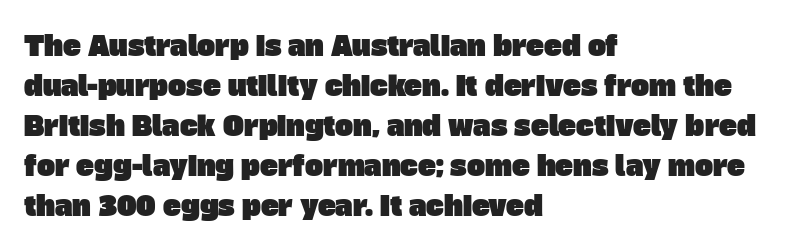
Nobody drew a line under any word here. Horizontal alignment here is leftward, the default for most running prose. The rendering uses a moderate line-height, typical for paragraphs. Tracking here is standard; glyphs follow each other at the usual distance.
